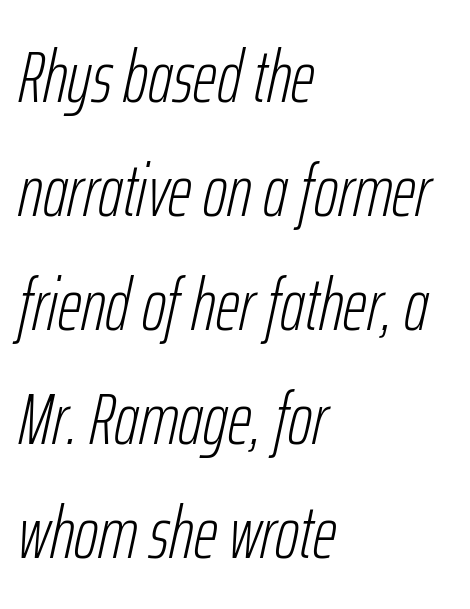
Q: Is the text bold? A: No.
Q: Is the text italic (slanted)? A: Yes, it leans right by about 12 degrees.
Q: Is the text underlined? A: No.
Q: How is the paragraph aligned? A: Left-aligned.
Q: Is the spacing between letters normal or unusually wide? A: Normal.
Q: Is the spacing between lines tight, normal or loose? A: Normal.
Q: Width (condensed, normal, or wide)? A: Condensed.
Q: Stroke contrast? A: Low.
Q: x-height? A: Medium.
Q: Monospaced? A: No.
